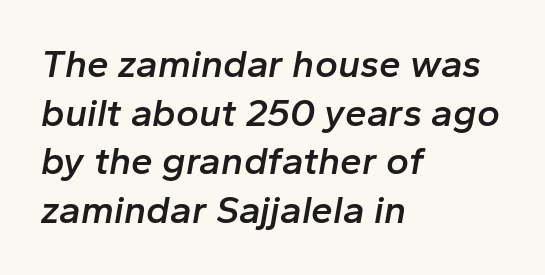
Q: Is the text bold? A: Semi-bold.
Q: Is the text italic (slanted)? A: Yes, it leans right by about 10 degrees.
Q: Is the text underlined? A: No.
Q: How is the paragraph aligned? A: Left-aligned.
Q: Is the spacing between letters normal or unusually wide? A: Normal.
Q: Is the spacing between lines tight, normal or loose? A: Normal.
Q: Width (condensed, normal, or wide)? A: Normal.
Q: Stroke contrast? A: Low.
Q: x-height? A: Medium.
Q: Monospaced? A: No.
